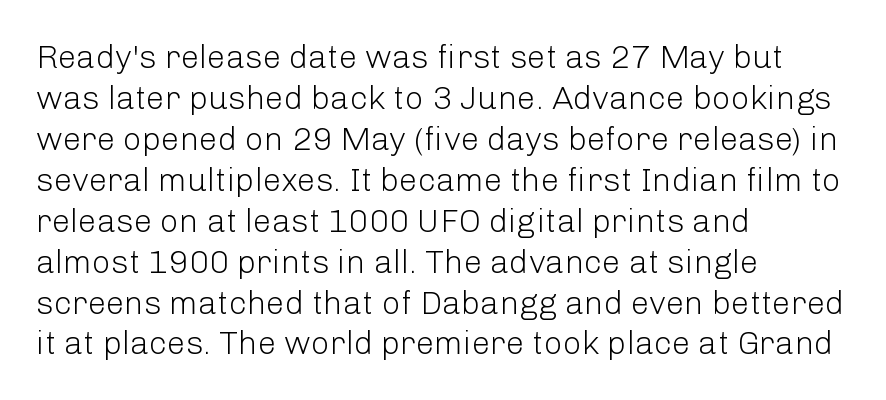
{"serif": "no", "italic": "no", "bold": "no", "weight": "light", "width": "normal", "stroke_contrast": "low", "x_height": "medium", "monospaced": "no", "underline": "no", "align": "left", "line_spacing_ratio": 1.24, "letter_spacing": "normal", "letter_spacing_em": 0.0, "glyph_px": 33}
